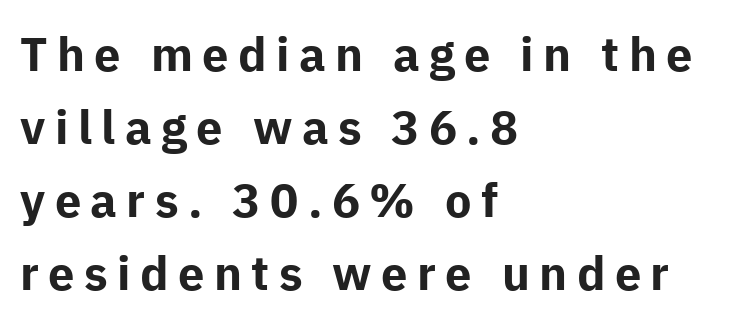
{"serif": "no", "italic": "no", "bold": "yes", "weight": "bold", "width": "normal", "stroke_contrast": "low", "x_height": "medium", "monospaced": "no", "underline": "no", "align": "left", "line_spacing": "normal", "line_spacing_ratio": 1.55, "letter_spacing": "wide", "letter_spacing_em": 0.2, "glyph_px": 47}
